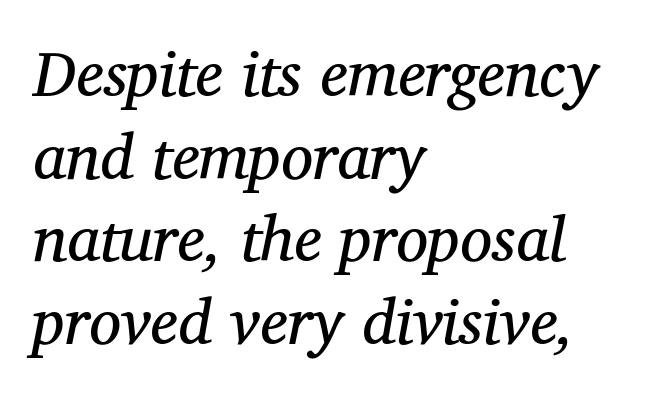
The image shows 64 px regular-weight serif type, italic (leaning right); set left-aligned, normal line spacing (1.29x), normal letter spacing, not underlined; medium stroke contrast and a medium x-height.
